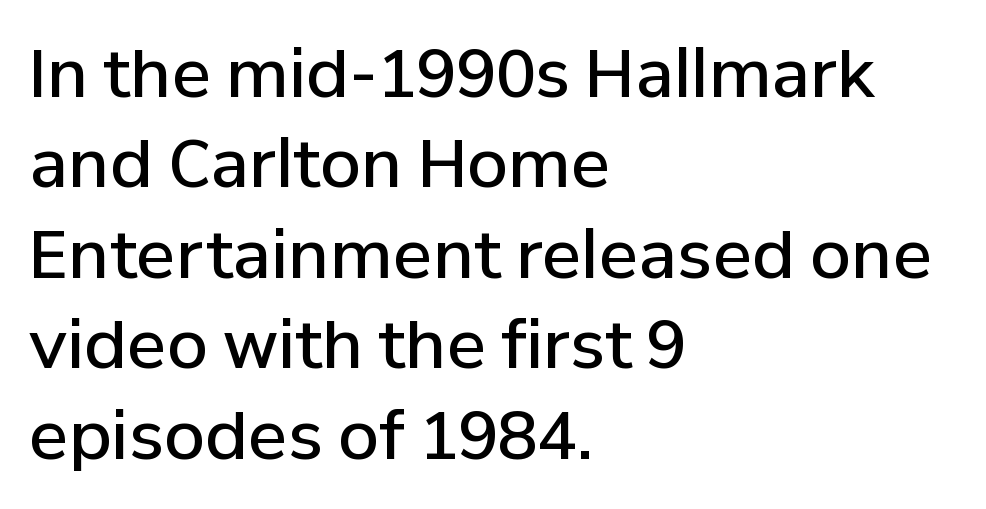
The image shows 66 px semibold sans-serif type, upright; set left-aligned, normal line spacing (1.37x), normal letter spacing, not underlined; low stroke contrast and a medium x-height.
